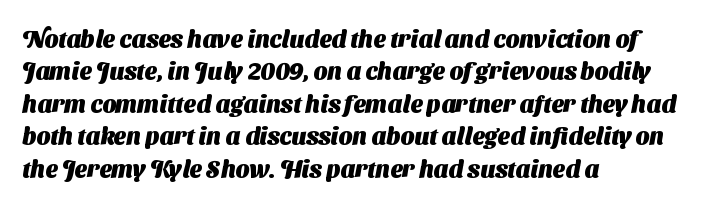
{"bold": "yes", "underline": "no", "align": "left", "line_spacing": "normal", "line_spacing_ratio": 1.35, "letter_spacing": "normal", "letter_spacing_em": 0.0, "glyph_px": 24}
